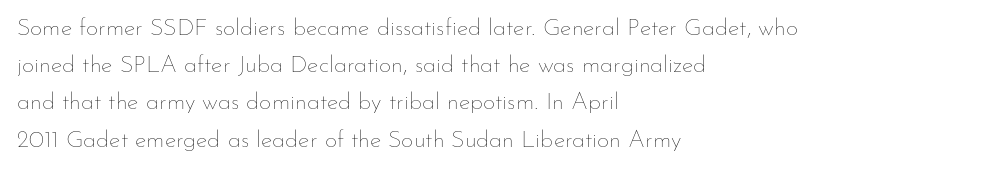
{"italic": "no", "bold": "no", "underline": "no", "align": "left", "line_spacing": "normal", "line_spacing_ratio": 1.55, "letter_spacing": "normal", "letter_spacing_em": 0.0, "glyph_px": 24}
